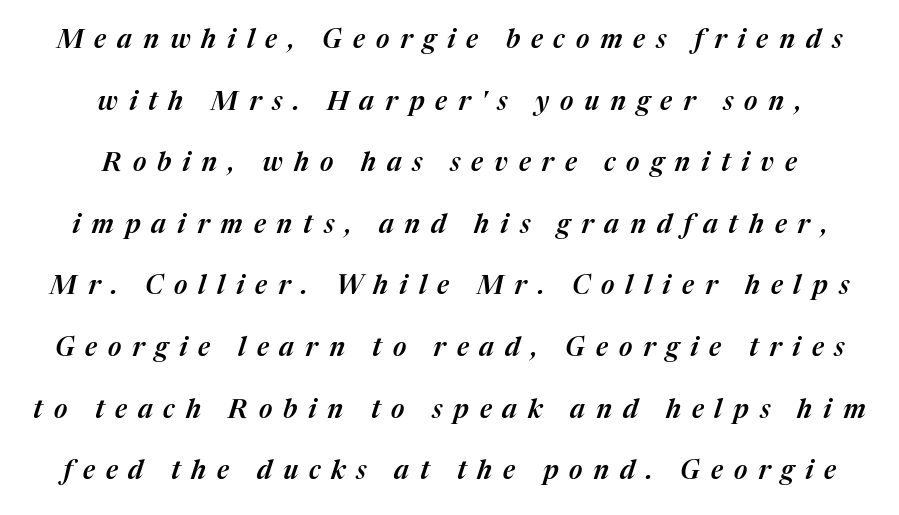
Q: Is the text italic (slanted)? A: Yes, it leans right by about 17 degrees.
Q: Is the text underlined? A: No.
Q: How is the paragraph aligned? A: Centered.
Q: Is the spacing between letters normal or unusually wide? A: Unusually wide.
Q: Is the spacing between lines tight, normal or loose? A: Loose.
